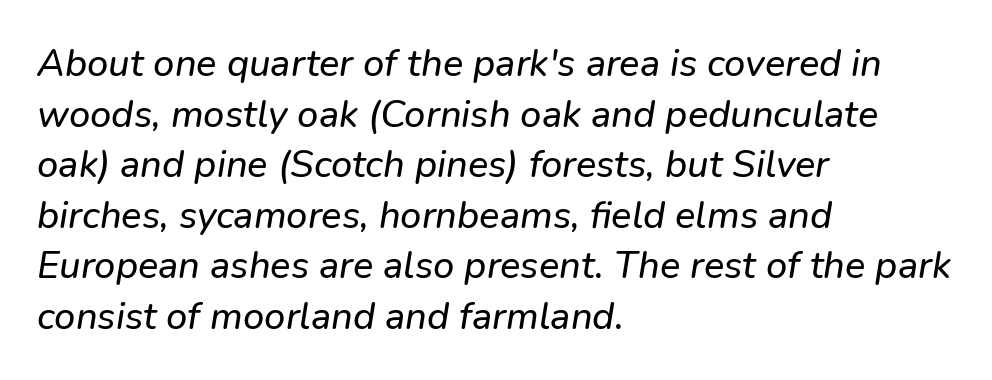
The image shows 38 px text type, italic (leaning right); set left-aligned, normal line spacing (1.33x), normal letter spacing, not underlined; low stroke contrast and a medium x-height.
